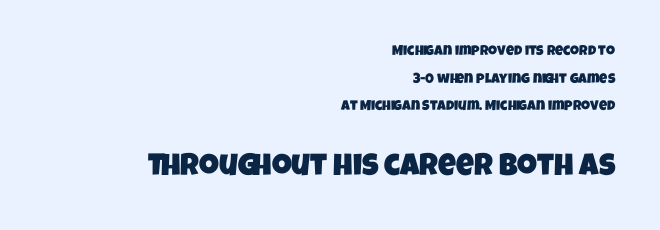
The image shows 31 px condensed sans-serif type; set right-aligned, loose line spacing (1.98x), normal letter spacing, not underlined; the second (bottom) block is 2.21x larger; low stroke contrast and a large x-height.
